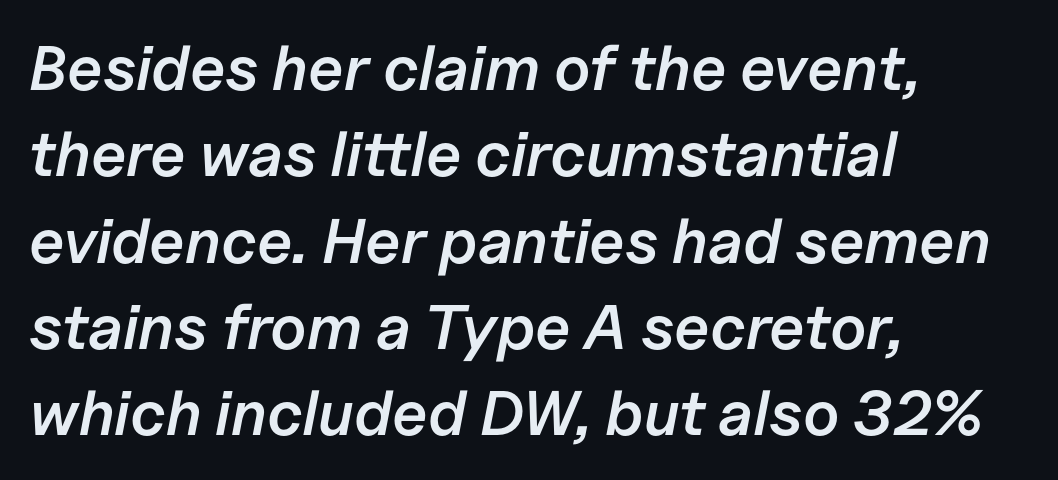
The image shows 63 px semibold type, italic (leaning right); set left-aligned, normal line spacing (1.37x), normal letter spacing, not underlined; low stroke contrast and a medium x-height.
